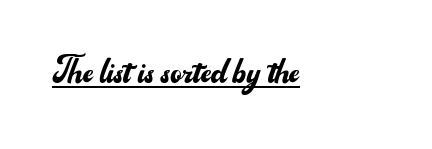
The image shows 44 px regular-weight sans-serif type; set normal letter spacing, underlined; medium stroke contrast and a small x-height.
